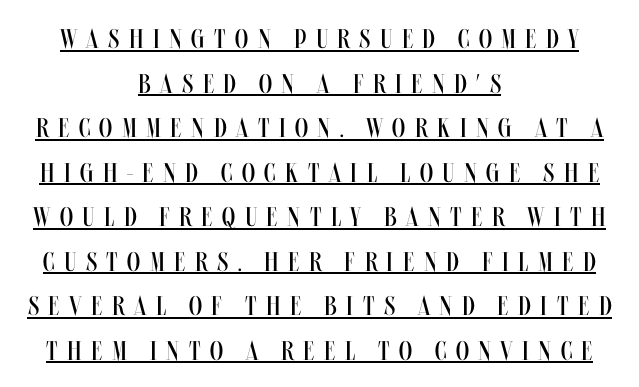
{"italic": "no", "bold": "no", "underline": "yes", "align": "center", "line_spacing": "normal", "line_spacing_ratio": 1.65, "letter_spacing": "wide", "letter_spacing_em": 0.35, "glyph_px": 27}
